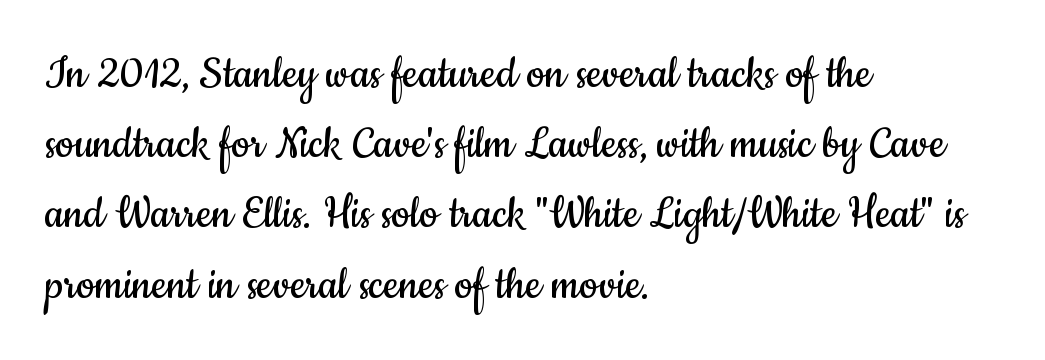
The image shows 52 px regular-weight, condensed sans-serif type; set left-aligned, normal line spacing (1.35x), normal letter spacing, not underlined; low stroke contrast and a small x-height.
